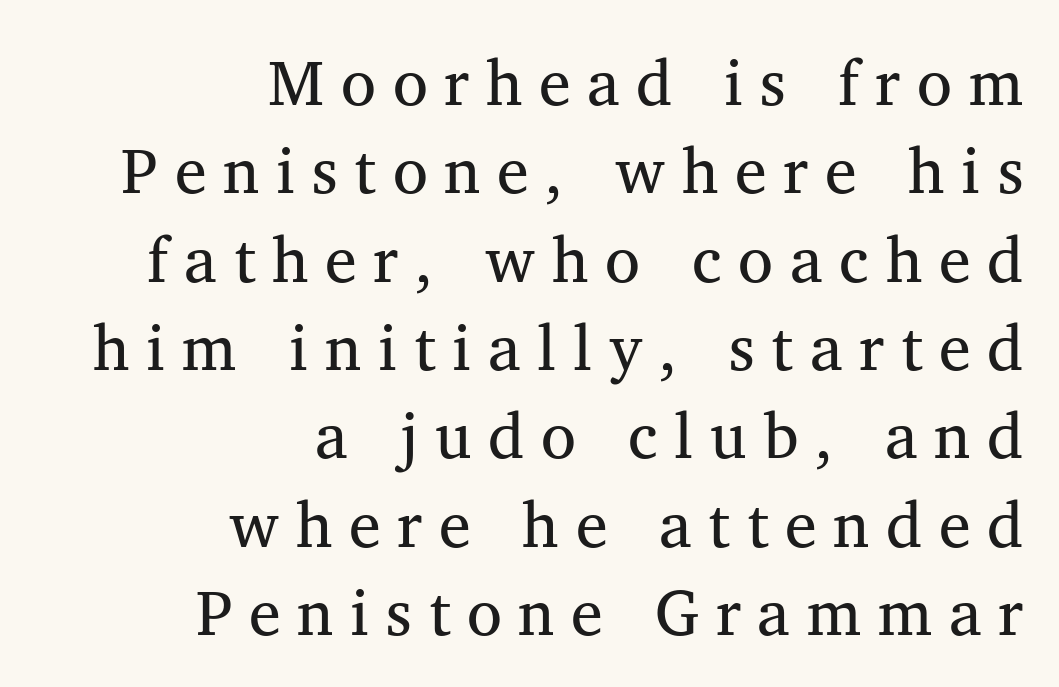
{"serif": "yes", "italic": "no", "bold": "no", "weight": "regular", "width": "normal", "stroke_contrast": "medium", "x_height": "medium", "monospaced": "no", "underline": "no", "align": "right", "line_spacing": "normal", "line_spacing_ratio": 1.38, "letter_spacing": "wide", "letter_spacing_em": 0.26, "glyph_px": 64}
